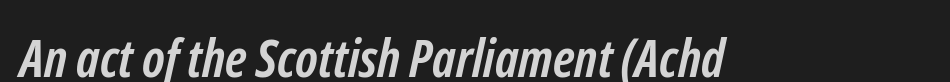
Q: Is the text bold? A: Yes.
Q: Is the typeface a serif or a sans-serif typeface? A: Sans-serif.
Q: Is the text underlined? A: No.
Q: Is the spacing between letters normal or unusually wide? A: Normal.
Q: Width (condensed, normal, or wide)? A: Condensed.
Q: Stroke contrast? A: Low.
Q: x-height? A: Medium.
Q: Monospaced? A: No.
